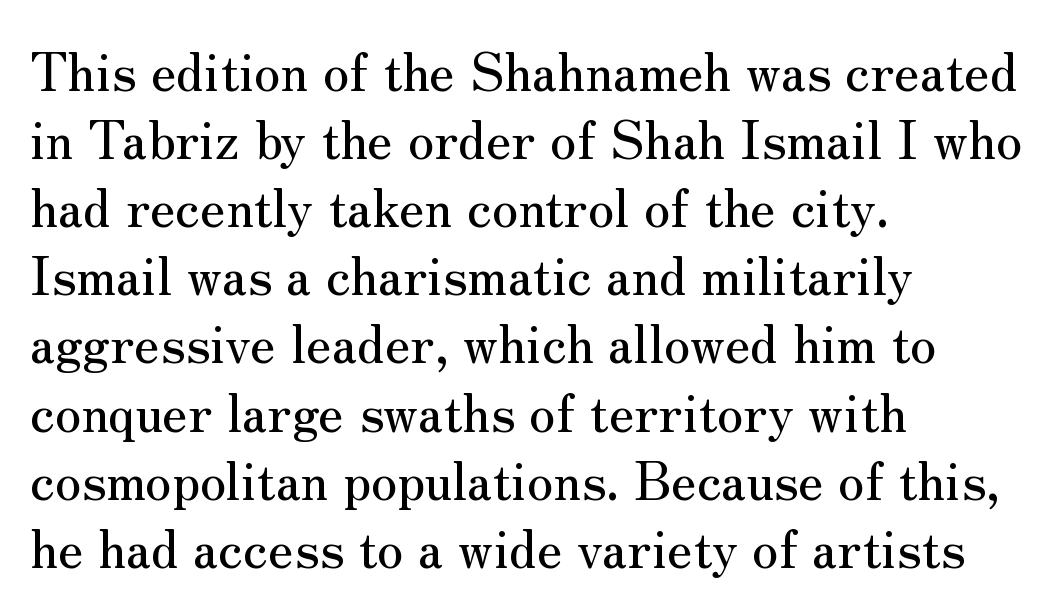
Layout note: lines flush left. Note the varied advance widths — an 'i' is clearly narrower than an 'm'. Lines of text with bare space underneath. Between one letter and the next there's only the usual sliver of space.
